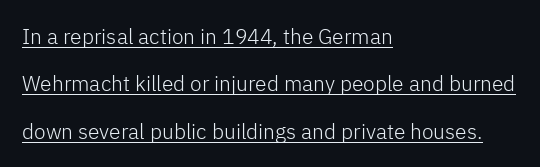
The space between consecutive lines is lavish. Words appear dense and cohesive because spacing is normal. Alignment: flush left. Is the stroke heavy? The answer is a plain regular-or-lighter. The lettering is marked with a stroke running underneath it.
